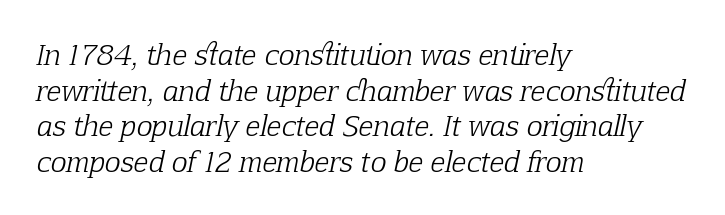
The image shows 27 px text type, italic (leaning right); set left-aligned, normal line spacing (1.32x), normal letter spacing, not underlined.
